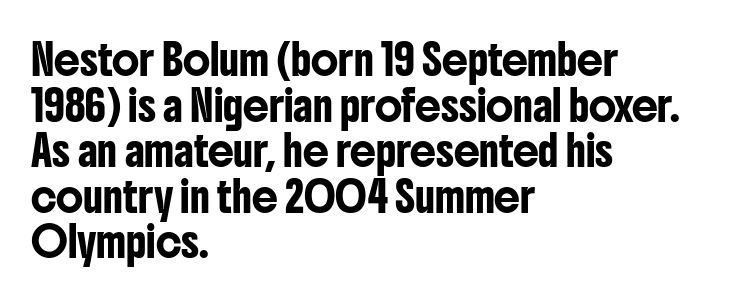
This rendering uses left alignment, leaving the right contour irregular. Is the letter spacing exaggerated? No — it looks like the ordinary default. Here the designer chose a conventional face with non-uniform glyph widths. The baseline area is clear. Nothing sits at the stroke ends, so this counts as sans-serif.
